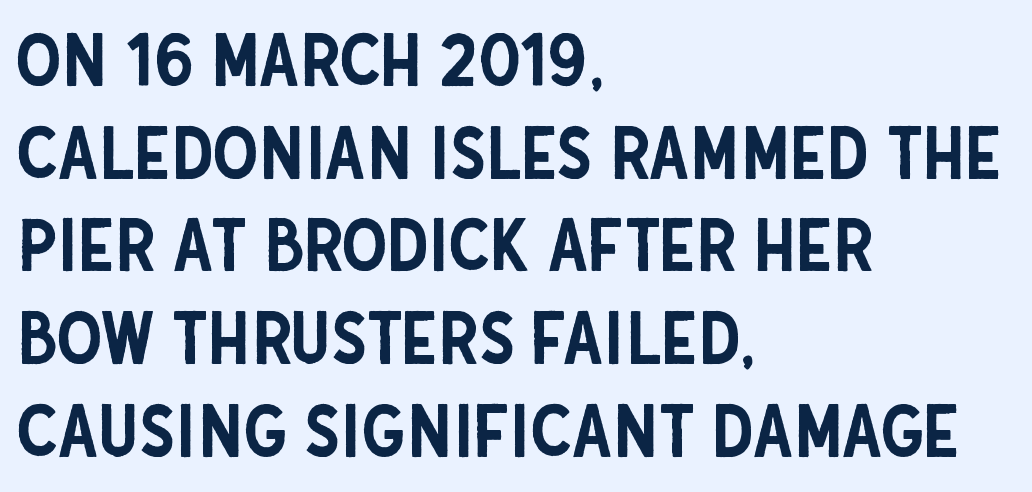
Q: Is the text italic (slanted)? A: No, it is upright.
Q: Is the typeface a serif or a sans-serif typeface? A: Sans-serif.
Q: Is the text underlined? A: No.
Q: How is the paragraph aligned? A: Left-aligned.
Q: Is the spacing between letters normal or unusually wide? A: Normal.
Q: Is the spacing between lines tight, normal or loose? A: Normal.
Q: Width (condensed, normal, or wide)? A: Condensed.
Q: Stroke contrast? A: Low.
Q: x-height? A: Large.
Q: Monospaced? A: No.
